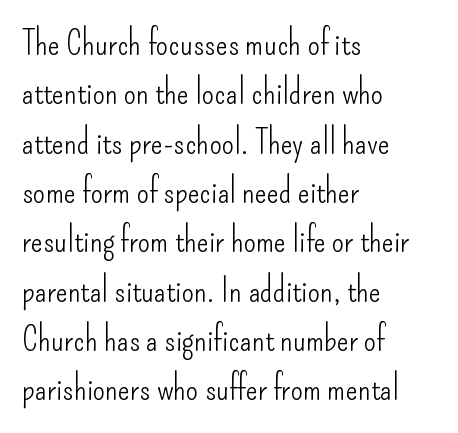
Q: Is the text bold? A: No.
Q: Is the text italic (slanted)? A: No, it is upright.
Q: Is the typeface a serif or a sans-serif typeface? A: Sans-serif.
Q: Is the text underlined? A: No.
Q: How is the paragraph aligned? A: Left-aligned.
Q: Is the spacing between letters normal or unusually wide? A: Normal.
Q: Is the spacing between lines tight, normal or loose? A: Normal.
Q: Width (condensed, normal, or wide)? A: Condensed.
Q: Stroke contrast? A: Low.
Q: x-height? A: Small.
Q: Monospaced? A: No.
